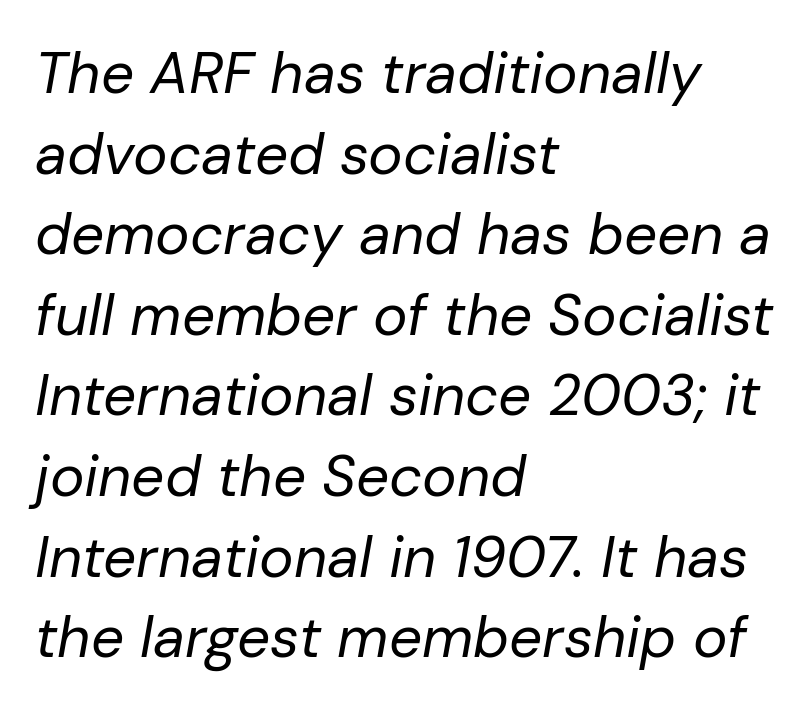
Q: Is the text bold? A: No.
Q: Is the text italic (slanted)? A: Yes, it leans right by about 10 degrees.
Q: Is the text underlined? A: No.
Q: How is the paragraph aligned? A: Left-aligned.
Q: Is the spacing between letters normal or unusually wide? A: Normal.
Q: Is the spacing between lines tight, normal or loose? A: Normal.
Q: Width (condensed, normal, or wide)? A: Normal.
Q: Stroke contrast? A: Low.
Q: x-height? A: Medium.
Q: Monospaced? A: No.
